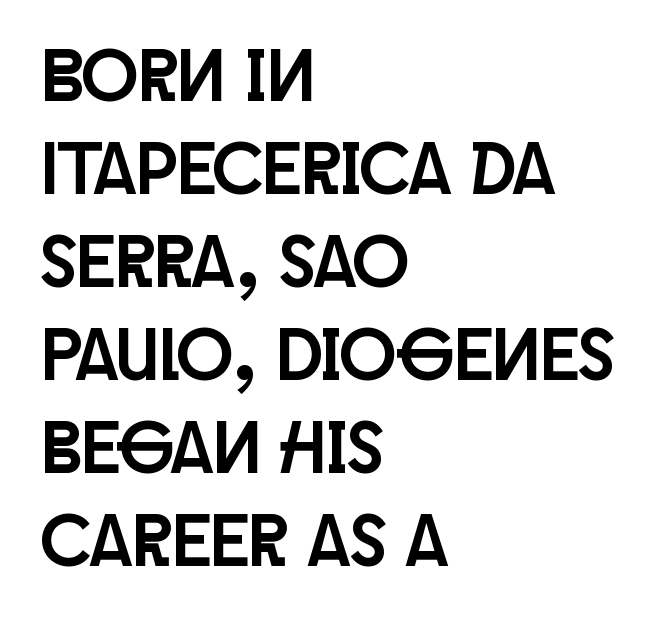
Typeset ragged right — the left edge is the straight one. The line texture is even and compact thanks to regular tracking. Think of a printed novel: that variable character pitch is what you see here. Designer's note — italics off, roman on.
